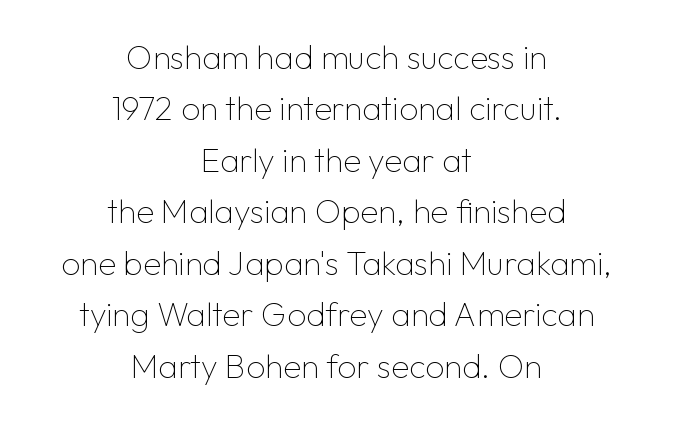
{"serif": "no", "italic": "no", "bold": "no", "weight": "thin", "width": "normal", "stroke_contrast": "low", "x_height": "medium", "monospaced": "no", "underline": "no", "align": "center", "line_spacing": "normal", "line_spacing_ratio": 1.56, "letter_spacing": "normal", "letter_spacing_em": 0.0, "glyph_px": 33}
